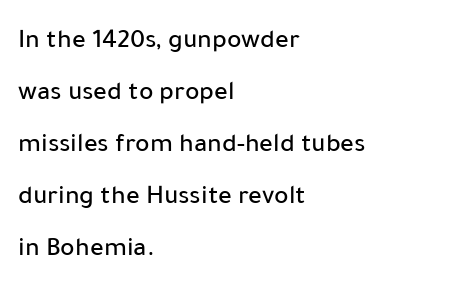
These lines keep a tight, regular rhythm from letter to letter. The passage shown is not underscored anywhere. Left-aligned paragraph, ragged on the right. What's the leading like? Stretched, with rows far apart. Does the lettering tilt? It doesn't — this is upright.
